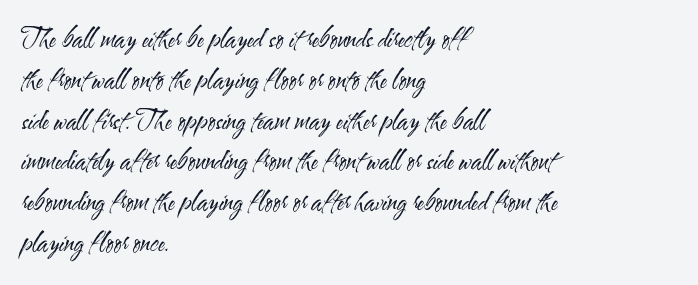
Q: Is the text bold? A: No.
Q: Is the text italic (slanted)? A: Yes.
Q: Is the text underlined? A: No.
Q: How is the paragraph aligned? A: Left-aligned.
Q: Is the spacing between letters normal or unusually wide? A: Normal.
Q: Is the spacing between lines tight, normal or loose? A: Normal.
